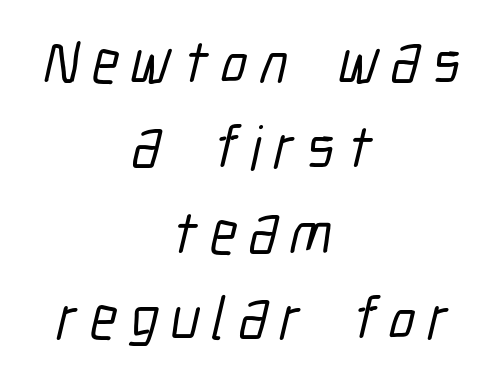
{"serif": "no", "width": "condensed", "stroke_contrast": "low", "x_height": "medium", "monospaced": "no", "underline": "no", "align": "center", "line_spacing": "normal", "line_spacing_ratio": 1.4, "letter_spacing": "wide", "letter_spacing_em": 0.2, "glyph_px": 61}
